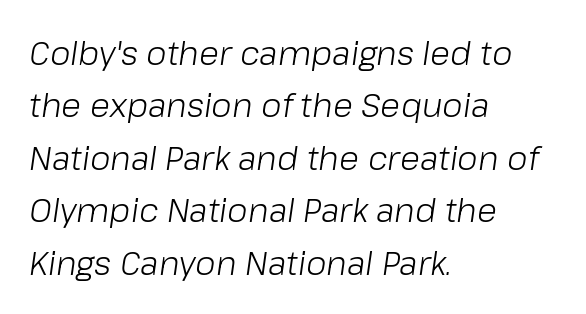
Q: Is the text bold? A: No.
Q: Is the text italic (slanted)? A: Yes, it leans right by about 8 degrees.
Q: Is the text underlined? A: No.
Q: How is the paragraph aligned? A: Left-aligned.
Q: Is the spacing between letters normal or unusually wide? A: Normal.
Q: Is the spacing between lines tight, normal or loose? A: Normal.
Q: Width (condensed, normal, or wide)? A: Normal.
Q: Stroke contrast? A: Low.
Q: x-height? A: Medium.
Q: Monospaced? A: No.
